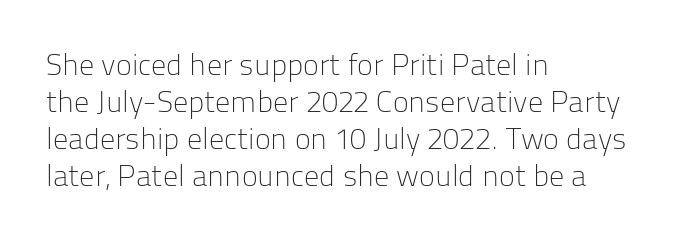
The image shows 30 px light sans-serif type, upright; set left-aligned, line spacing 1.23x, normal letter spacing, not underlined; low stroke contrast and a medium x-height.
